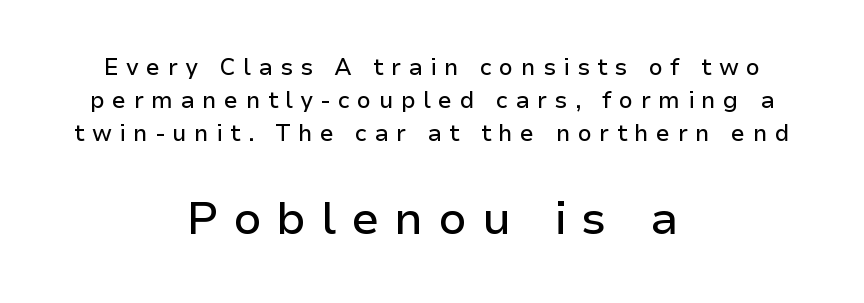
{"serif": "no", "italic": "no", "width": "normal", "stroke_contrast": "low", "x_height": "medium", "monospaced": "no", "underline": "no", "align": "center", "line_spacing": "normal", "line_spacing_ratio": 1.44, "letter_spacing": "wide", "letter_spacing_em": 0.32, "larger_block": "second", "size_ratio": 2.0, "glyph_px": 46}
